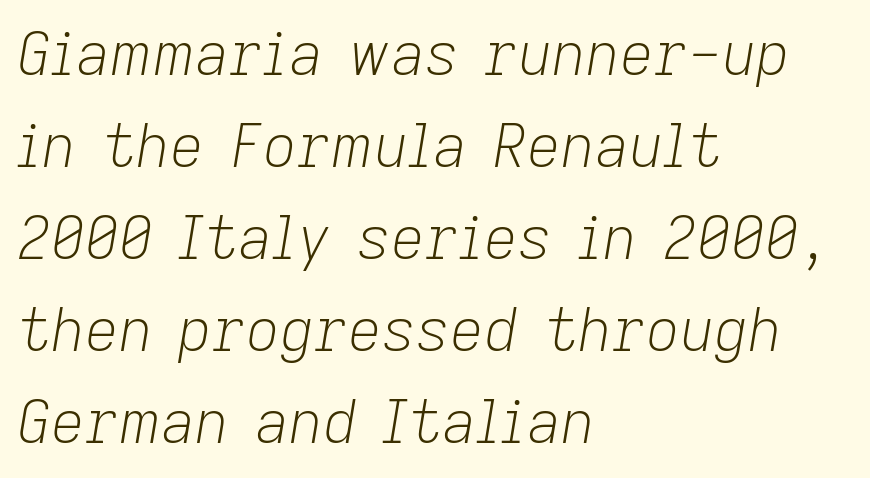
{"italic": "yes", "lean": "right", "slant_degrees": 9, "bold": "no", "weight": "light", "width": "normal", "stroke_contrast": "low", "x_height": "medium", "monospaced": "no", "underline": "no", "align": "left", "line_spacing": "normal", "line_spacing_ratio": 1.56, "letter_spacing": "normal", "letter_spacing_em": 0.0, "glyph_px": 59}
